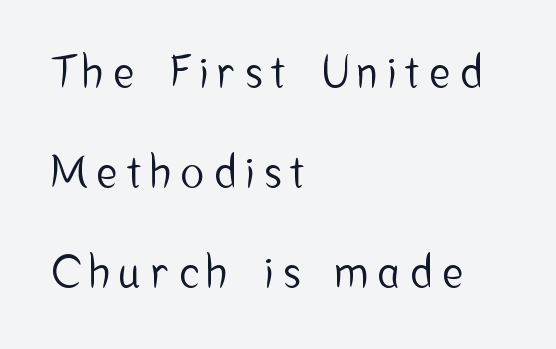
The image shows 43 px condensed sans-serif type, upright; set left-aligned, loose line spacing (2.33x), unusually wide letter spacing (+0.24 em), not underlined; low stroke contrast and a medium x-height.
